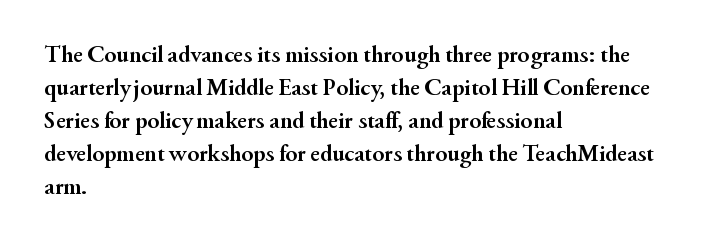
Q: Is the text bold? A: Yes.
Q: Is the text italic (slanted)? A: No, it is upright.
Q: Is the text underlined? A: No.
Q: How is the paragraph aligned? A: Left-aligned.
Q: Is the spacing between letters normal or unusually wide? A: Normal.
Q: Is the spacing between lines tight, normal or loose? A: Normal.
